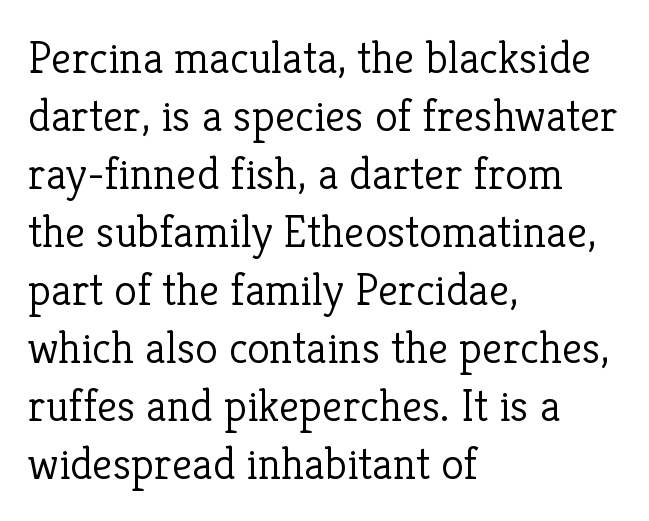
{"serif": "yes", "italic": "no", "bold": "no", "weight": "light", "width": "normal", "stroke_contrast": "low", "x_height": "medium", "monospaced": "no", "underline": "no", "align": "left", "line_spacing": "normal", "line_spacing_ratio": 1.26, "letter_spacing": "normal", "letter_spacing_em": 0.0, "glyph_px": 46}
